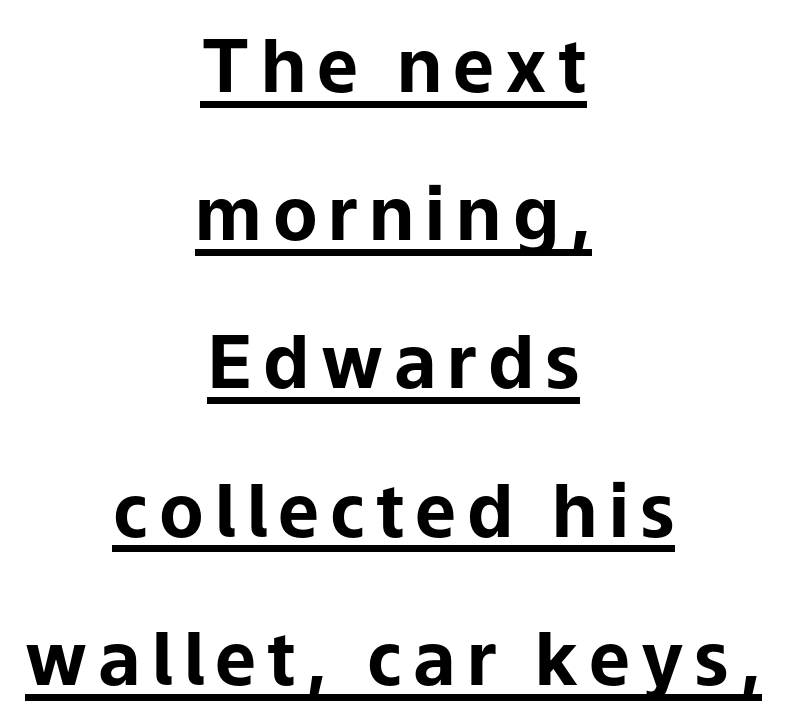
The image shows 73 px bold sans-serif type, upright; set centered, loose line spacing (2.03x), underlined; low stroke contrast and a medium x-height.
